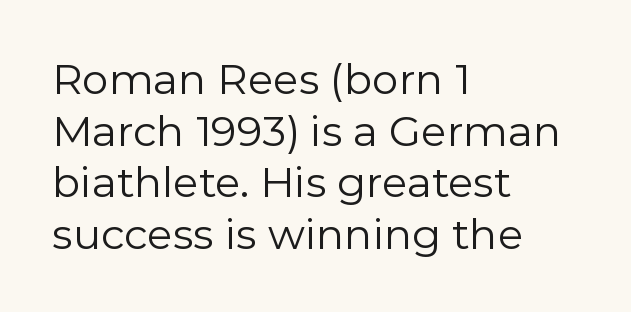
The letterforms sit at book weight or below. Serif or sans? Sans — the stroke terminals are bare. Ascenders rise straight up at ninety degrees. Descender tails drop into unmarked territory. Tracking here is standard; glyphs follow each other at the usual distance.
